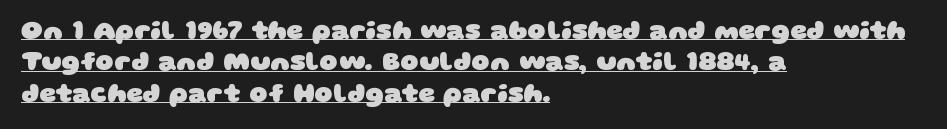
Q: Is the text bold? A: Yes.
Q: Is the text underlined? A: Yes.
Q: How is the paragraph aligned? A: Left-aligned.
Q: Is the spacing between letters normal or unusually wide? A: Normal.
